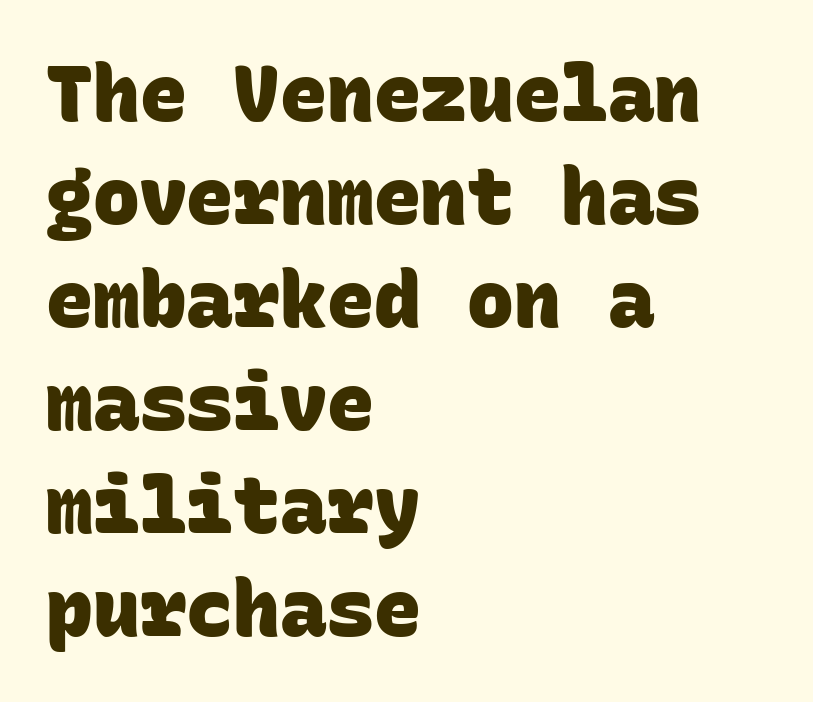
{"serif": "no", "bold": "yes", "weight": "heavy", "width": "normal", "stroke_contrast": "low", "x_height": "large", "monospaced": "yes", "underline": "no", "align": "left", "line_spacing": "normal", "line_spacing_ratio": 1.32, "letter_spacing": "normal", "letter_spacing_em": 0.0, "glyph_px": 78}
